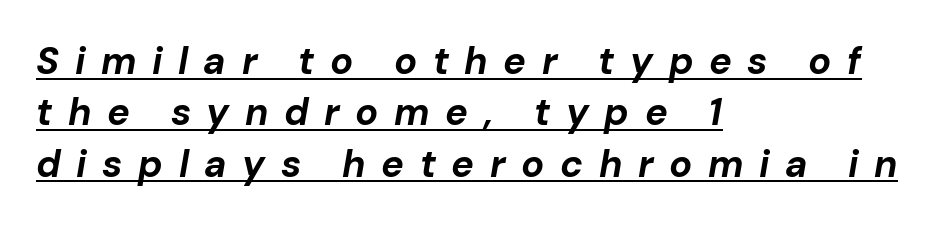
The image shows 38 px bold type, italic (leaning right); set left-aligned, normal line spacing (1.35x), unusually wide letter spacing (+0.41 em), underlined; low stroke contrast and a medium x-height.
